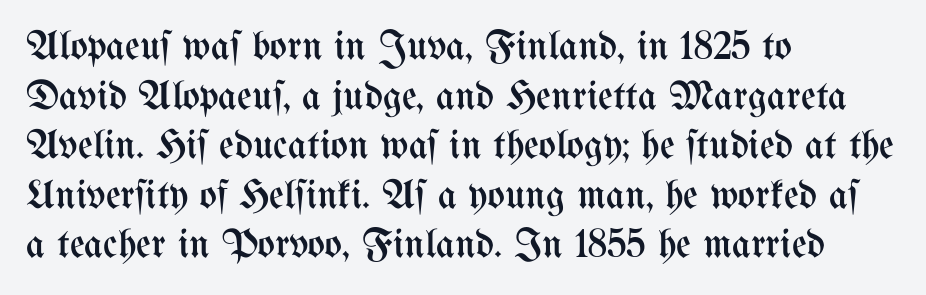
{"italic": "no", "bold": "no", "weight": "regular", "width": "condensed", "stroke_contrast": "medium", "x_height": "medium", "monospaced": "no", "underline": "no", "align": "left", "line_spacing_ratio": 1.21, "letter_spacing": "normal", "letter_spacing_em": 0.0, "glyph_px": 41}
